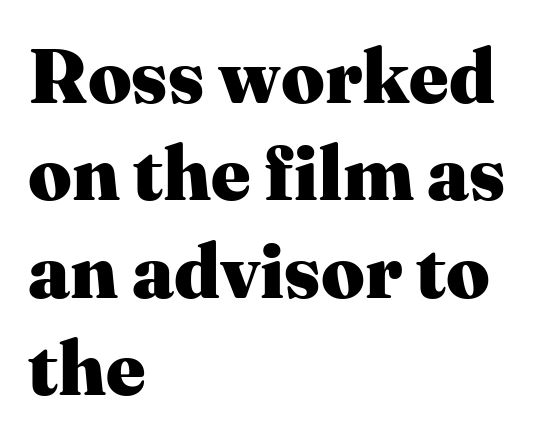
{"serif": "yes", "italic": "no", "bold": "yes", "weight": "heavy", "width": "normal", "stroke_contrast": "medium", "x_height": "medium", "monospaced": "no", "underline": "no", "align": "left", "line_spacing": "normal", "line_spacing_ratio": 1.28, "letter_spacing": "normal", "letter_spacing_em": 0.0, "glyph_px": 76}
